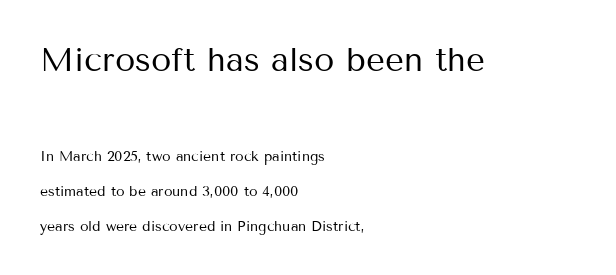
Q: Is the text bold? A: No.
Q: Is the text italic (slanted)? A: No, it is upright.
Q: Is the typeface a serif or a sans-serif typeface? A: Sans-serif.
Q: Is the text underlined? A: No.
Q: How is the paragraph aligned? A: Left-aligned.
Q: Is the spacing between letters normal or unusually wide? A: Normal.
Q: Is the spacing between lines tight, normal or loose? A: Loose.
Q: Which block of text is set in a larger size, the first (top) or the second (bottom)? A: The first (top) one.
Q: Width (condensed, normal, or wide)? A: Normal.
Q: Stroke contrast? A: Medium.
Q: x-height? A: Medium.
Q: Monospaced? A: No.
